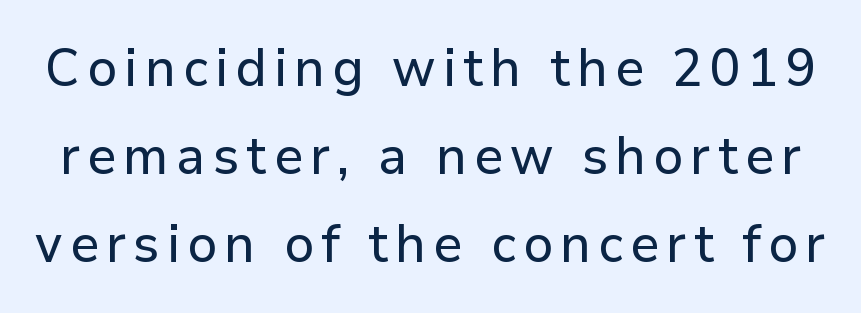
{"serif": "no", "italic": "no", "width": "normal", "stroke_contrast": "low", "x_height": "medium", "monospaced": "no", "underline": "no", "line_spacing": "normal", "line_spacing_ratio": 1.66, "glyph_px": 53}
